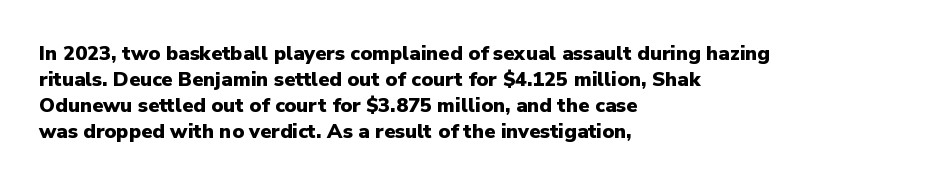
{"italic": "no", "bold": "yes", "underline": "no", "align": "left", "line_spacing": "normal", "line_spacing_ratio": 1.3, "letter_spacing": "normal", "letter_spacing_em": 0.0, "glyph_px": 20}
